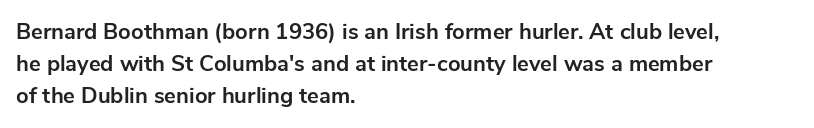
The image shows 22 px bold type, upright; set left-aligned, normal line spacing (1.46x), normal letter spacing, not underlined.
